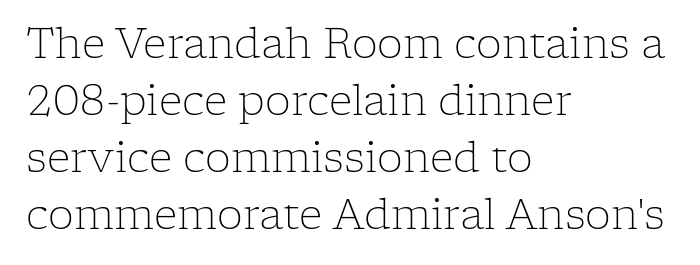
{"serif": "yes", "italic": "no", "bold": "no", "weight": "light", "width": "normal", "stroke_contrast": "low", "x_height": "medium", "monospaced": "no", "underline": "no", "align": "left", "line_spacing": "normal", "line_spacing_ratio": 1.39, "letter_spacing": "normal", "letter_spacing_em": 0.0, "glyph_px": 41}
